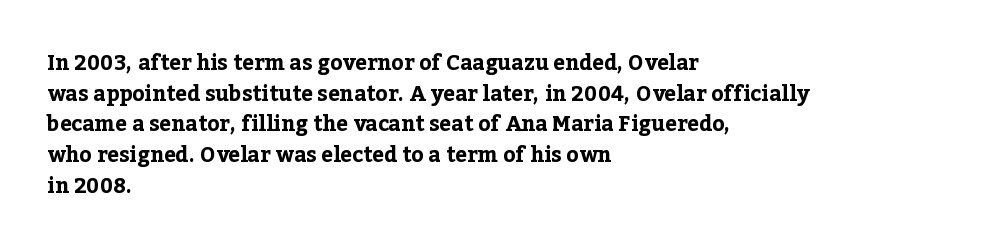
Glyph-to-glyph distance matches everyday printed text. If you drew a line through each stem, it would be perfectly vertical. Horizontal bands of white between lines are of average thickness. Type without underlining. The glyphs have the mass of a bold cut.
